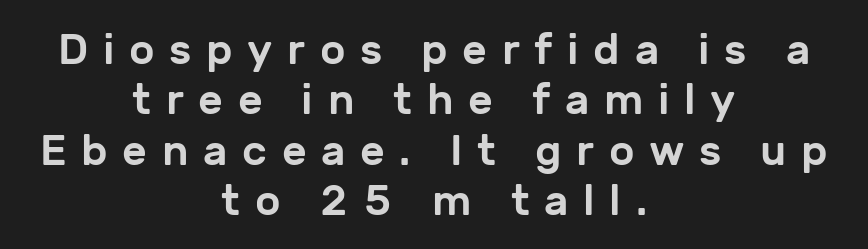
Reading down the block, each line starts at a different indent, mirrored at its end. The typography opts for an upright posture over an oblique one. You could only call the tracking loose — the letters float apart. Looks like regular typesetting: each glyph gets only the width it needs.
